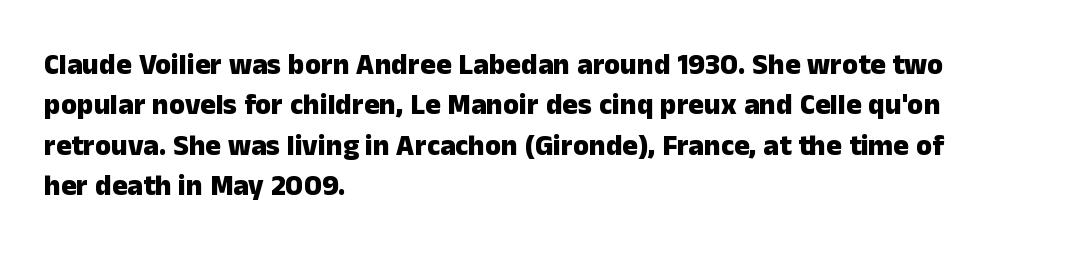
Q: Is the text bold? A: Yes.
Q: Is the text italic (slanted)? A: No, it is upright.
Q: Is the typeface a serif or a sans-serif typeface? A: Sans-serif.
Q: Is the text underlined? A: No.
Q: How is the paragraph aligned? A: Left-aligned.
Q: Is the spacing between letters normal or unusually wide? A: Normal.
Q: Is the spacing between lines tight, normal or loose? A: Normal.
Q: Width (condensed, normal, or wide)? A: Normal.
Q: Stroke contrast? A: Low.
Q: x-height? A: Medium.
Q: Monospaced? A: No.
